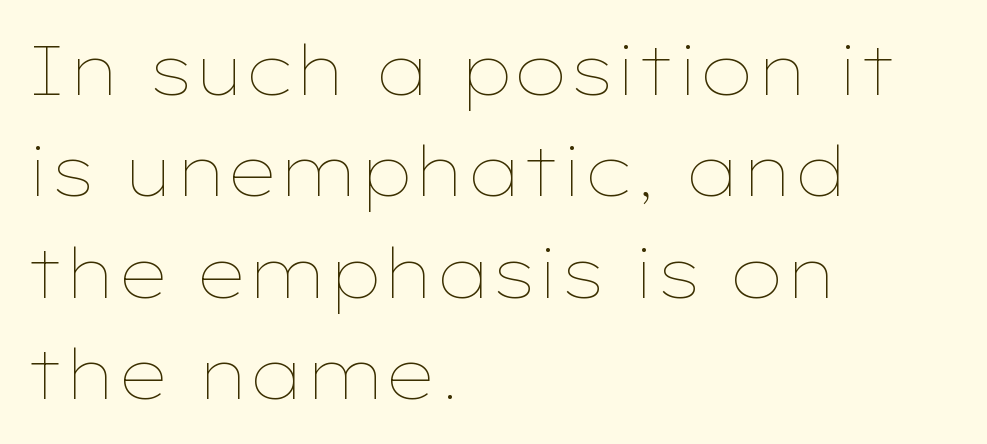
Every row of glyphs begins at an identical x-position on the left. On a weight scale, this lands at 450 or below. The face used here is proportionally spaced, like ordinary book or web type. You can tell it's not italic because the verticals are truly vertical. Honestly, the row spacing looks completely unremarkable. Default kerning and tracking; the words read as compact shapes.
